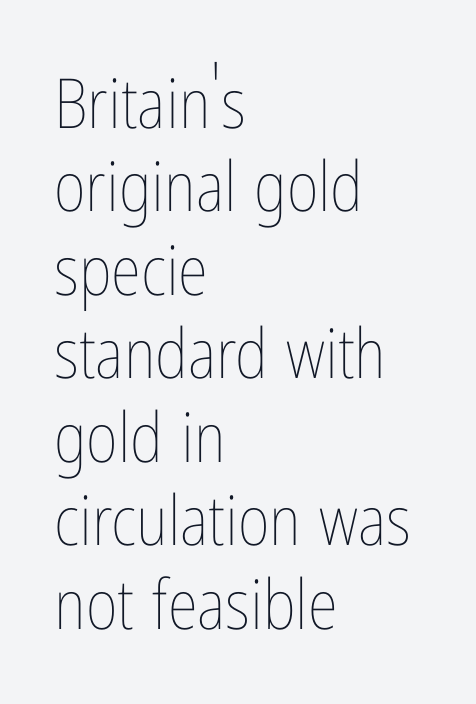
The image shows 69 px thin, condensed type, upright; set left-aligned, line spacing 1.21x, normal letter spacing, not underlined; low stroke contrast and a medium x-height.
